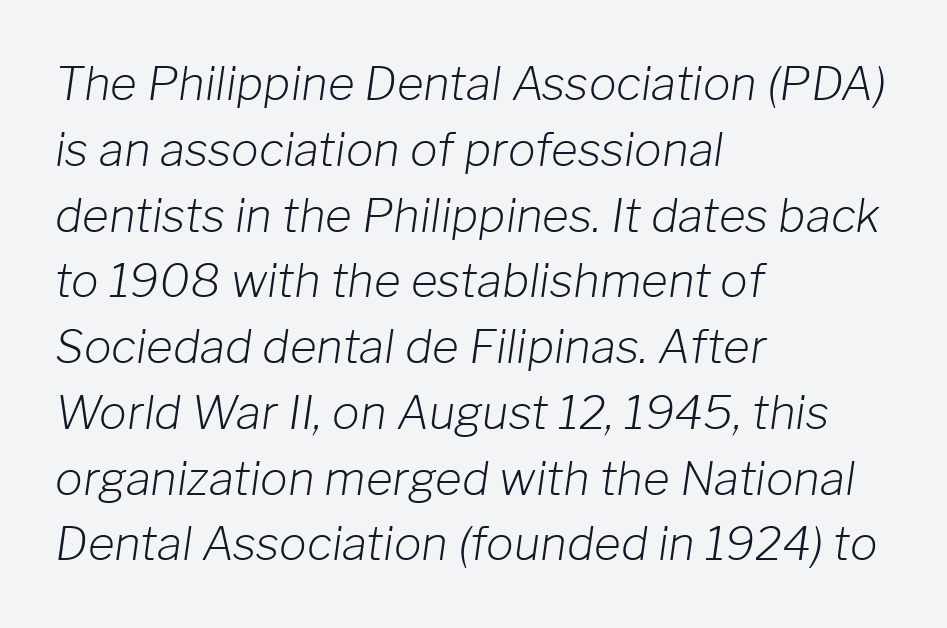
{"italic": "yes", "lean": "right", "slant_degrees": 8, "bold": "no", "weight": "light", "width": "normal", "stroke_contrast": "low", "x_height": "medium", "monospaced": "no", "underline": "no", "align": "left", "line_spacing": "normal", "line_spacing_ratio": 1.43, "letter_spacing": "normal", "letter_spacing_em": 0.0, "glyph_px": 46}
